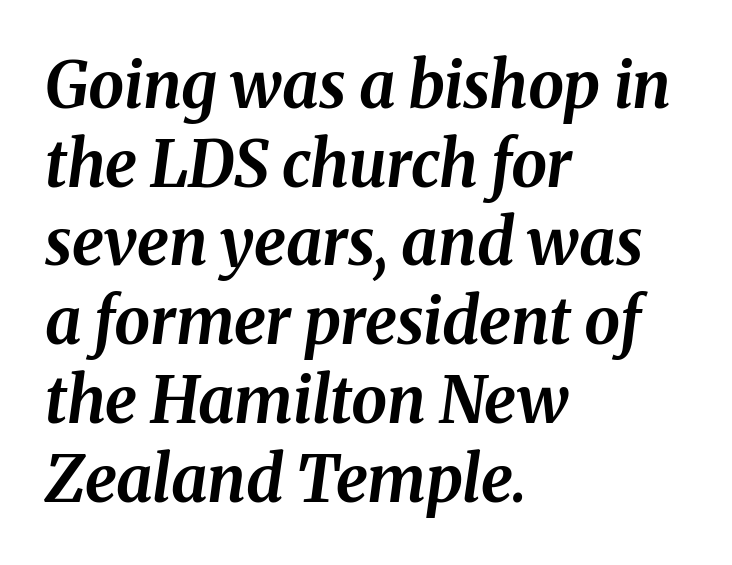
The image shows 64 px bold type, italic (leaning right); set left-aligned, line spacing 1.23x, normal letter spacing, not underlined; medium stroke contrast and a medium x-height.
